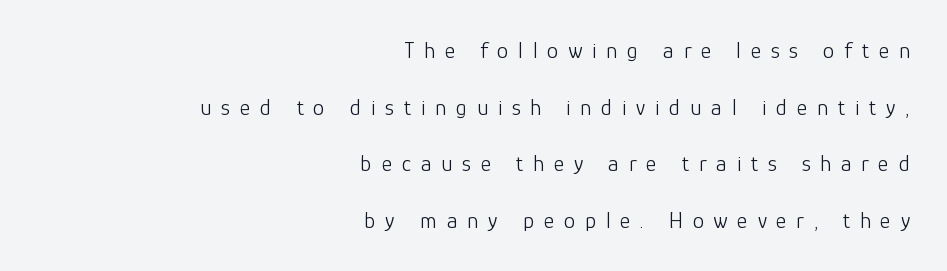
Q: Is the text bold? A: No.
Q: Is the text italic (slanted)? A: No, it is upright.
Q: Is the text underlined? A: No.
Q: How is the paragraph aligned? A: Right-aligned.
Q: Is the spacing between letters normal or unusually wide? A: Unusually wide.
Q: Is the spacing between lines tight, normal or loose? A: Loose.
